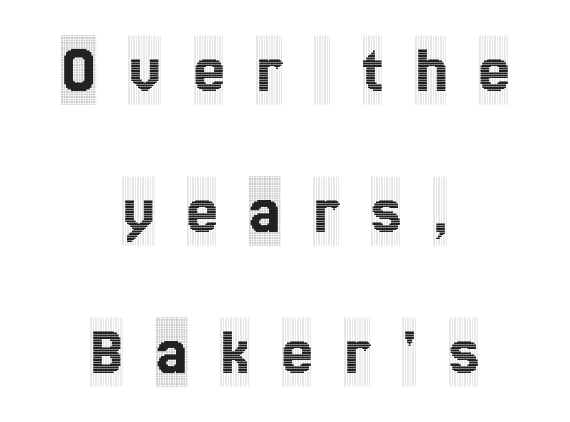
The image shows 69 px condensed serif type, upright; set centered, loose line spacing (2.04x), unusually wide letter spacing (+0.46 em), not underlined; a large x-height.
